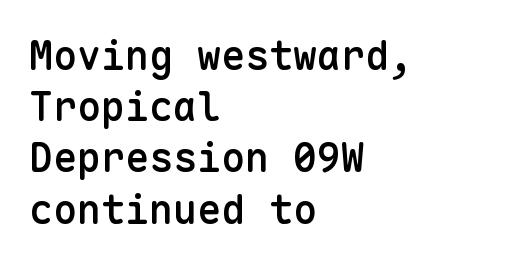
The image shows 40 px semibold sans-serif type, upright, monospaced; set left-aligned, normal line spacing (1.28x), normal letter spacing, not underlined; low stroke contrast and a medium x-height.
